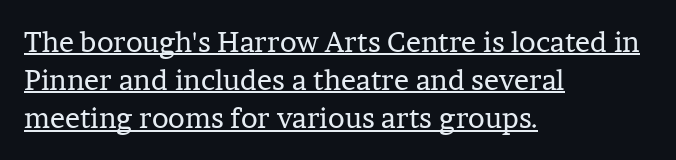
The image shows 28 px regular-weight serif type, upright; set left-aligned, normal line spacing (1.36x), normal letter spacing, underlined; low stroke contrast and a medium x-height.
